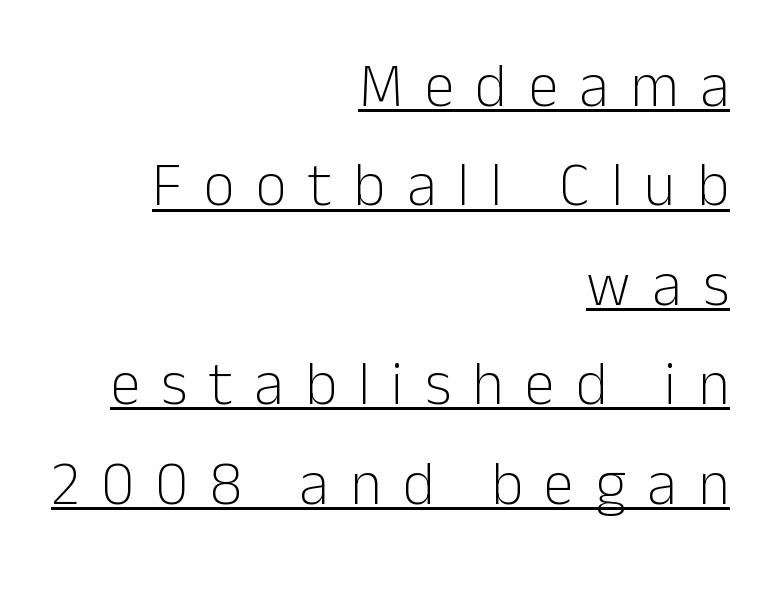
Q: Is the text bold? A: No.
Q: Is the text italic (slanted)? A: No, it is upright.
Q: Is the typeface a serif or a sans-serif typeface? A: Sans-serif.
Q: Is the text underlined? A: Yes.
Q: How is the paragraph aligned? A: Right-aligned.
Q: Is the spacing between letters normal or unusually wide? A: Unusually wide.
Q: Is the spacing between lines tight, normal or loose? A: Normal.
Q: Width (condensed, normal, or wide)? A: Normal.
Q: Stroke contrast? A: Low.
Q: x-height? A: Medium.
Q: Monospaced? A: No.
